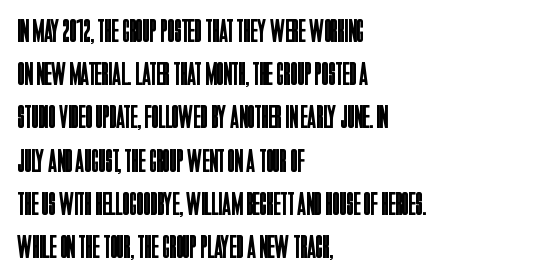
The image shows 33 px regular-weight, condensed sans-serif type, upright; set left-aligned, normal line spacing (1.31x), normal letter spacing, not underlined; low stroke contrast and a large x-height.
